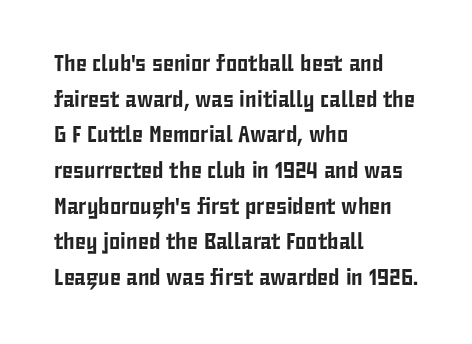
Q: Is the text italic (slanted)? A: No, it is upright.
Q: Is the text underlined? A: No.
Q: How is the paragraph aligned? A: Left-aligned.
Q: Is the spacing between letters normal or unusually wide? A: Normal.
Q: Is the spacing between lines tight, normal or loose? A: Normal.
